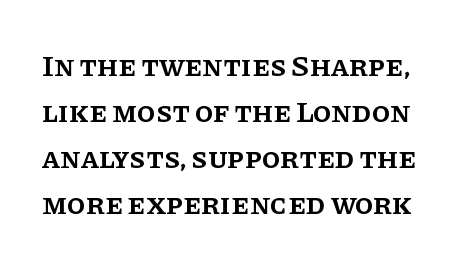
Does extra space separate the letters? No, they use regular spacing. Words float on clear page, feet unadorned. Does the type have serifs? Yes, each stem ends in a small foot. Proportional: the letters do not fall into vertical columns.
